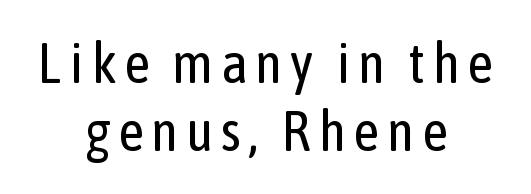
The image shows 57 px regular-weight, condensed sans-serif type, upright; set centered, line spacing 1.2x, not underlined; low stroke contrast and a medium x-height.
